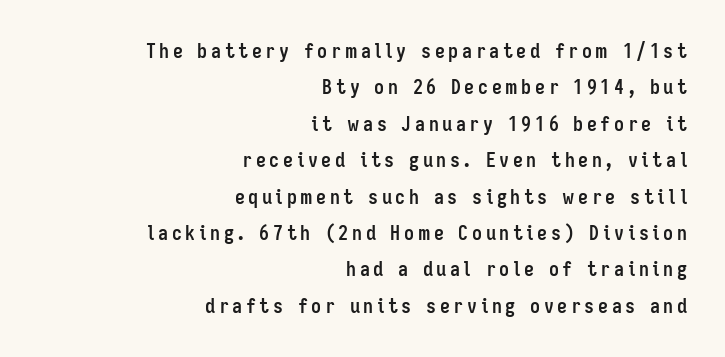
Q: Is the text bold? A: Yes.
Q: Is the text italic (slanted)? A: No, it is upright.
Q: Is the text underlined? A: No.
Q: How is the paragraph aligned? A: Right-aligned.
